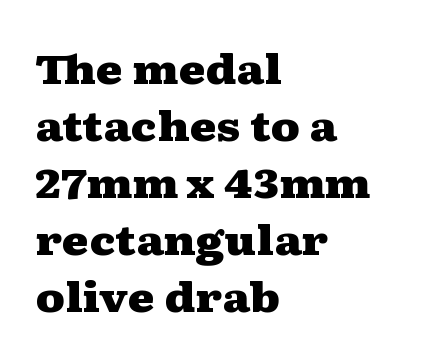
{"serif": "yes", "italic": "no", "bold": "yes", "weight": "heavy", "width": "wide", "stroke_contrast": "medium", "x_height": "medium", "monospaced": "no", "underline": "no", "align": "left", "line_spacing": "normal", "line_spacing_ratio": 1.39, "letter_spacing": "normal", "letter_spacing_em": 0.0, "glyph_px": 41}
